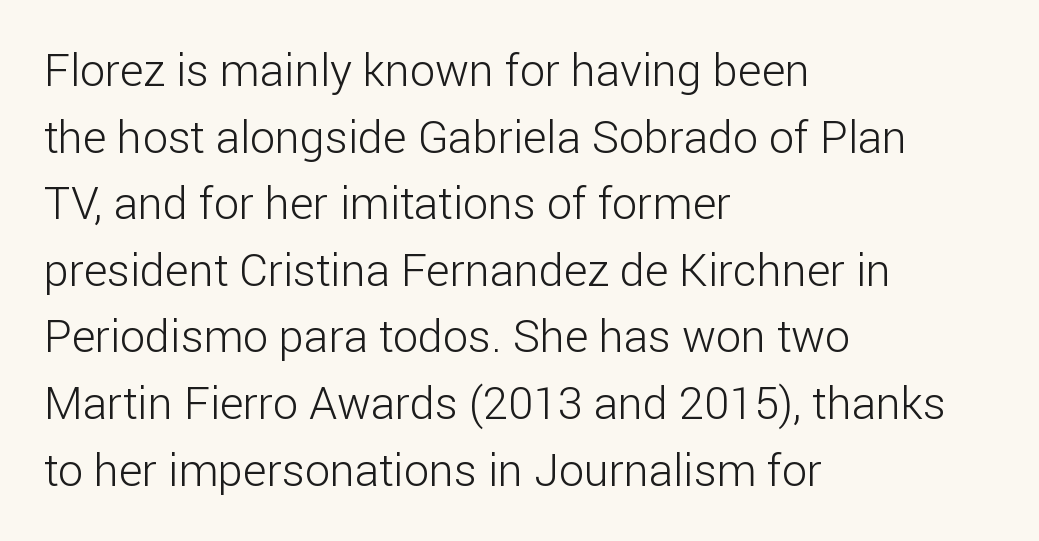
Short and long lines alike share a common starting point at left. The face looks like a standard text weight, possibly lighter. The lines sit at an ordinary, default distance from one another. Looks like regular typesetting: each glyph gets only the width it needs. Students, note that the glyphs here touch the page at normal intervals.
